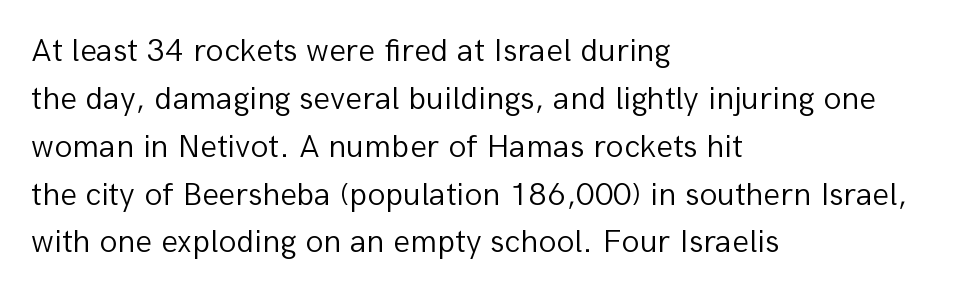
Q: Is the text bold? A: No.
Q: Is the text italic (slanted)? A: No, it is upright.
Q: Is the typeface a serif or a sans-serif typeface? A: Sans-serif.
Q: Is the text underlined? A: No.
Q: How is the paragraph aligned? A: Left-aligned.
Q: Is the spacing between letters normal or unusually wide? A: Normal.
Q: Is the spacing between lines tight, normal or loose? A: Normal.
Q: Width (condensed, normal, or wide)? A: Normal.
Q: Stroke contrast? A: Low.
Q: x-height? A: Medium.
Q: Monospaced? A: No.
